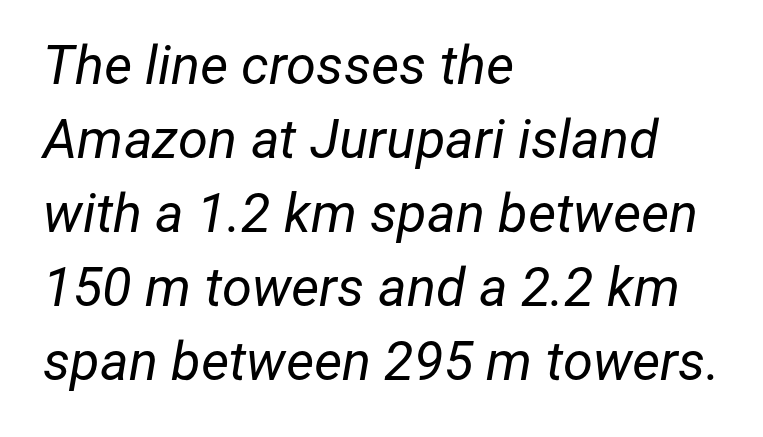
The glyphs look as if they've been sheared to an angle. Look at the tracking — it's just the regular setting, nothing added. Layout note: lines flush left. The gap between lines stays unmarked.
